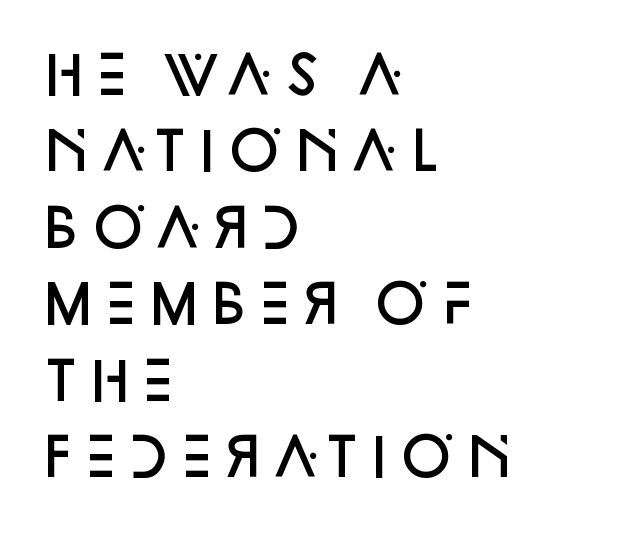
{"serif": "no", "italic": "no", "bold": "semi", "weight": "semibold", "width": "normal", "stroke_contrast": "low", "x_height": "large", "monospaced": "no", "underline": "no", "align": "left", "line_spacing": "normal", "line_spacing_ratio": 1.47, "letter_spacing": "normal", "letter_spacing_em": 0.0, "glyph_px": 52}
